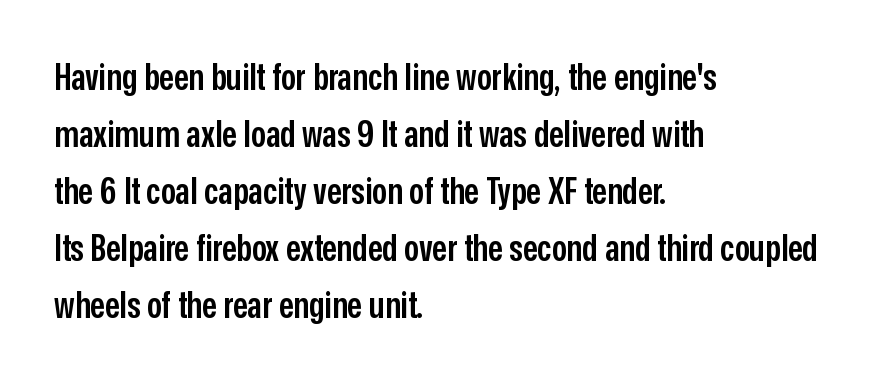
Q: Is the text bold? A: Semi-bold.
Q: Is the text italic (slanted)? A: No, it is upright.
Q: Is the typeface a serif or a sans-serif typeface? A: Sans-serif.
Q: Is the text underlined? A: No.
Q: How is the paragraph aligned? A: Left-aligned.
Q: Is the spacing between letters normal or unusually wide? A: Normal.
Q: Is the spacing between lines tight, normal or loose? A: Normal.
Q: Width (condensed, normal, or wide)? A: Condensed.
Q: Stroke contrast? A: Low.
Q: x-height? A: Medium.
Q: Monospaced? A: No.
